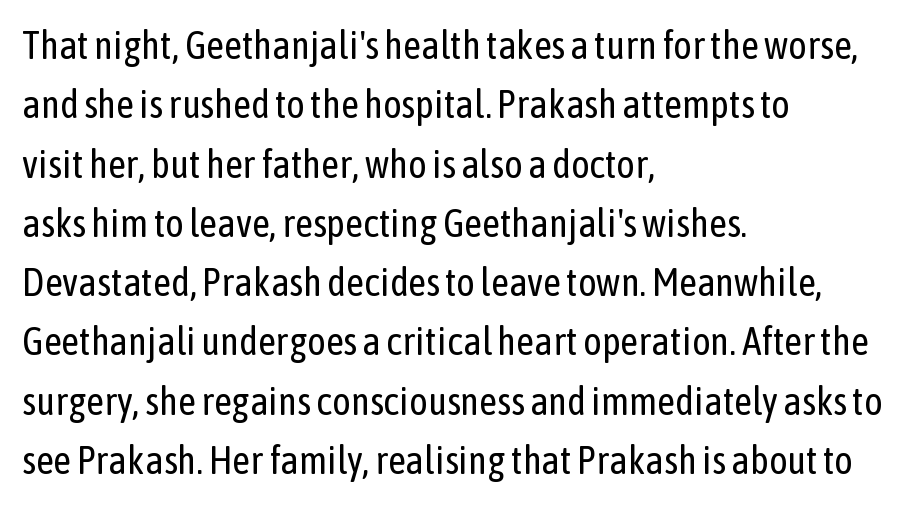
{"serif": "no", "italic": "no", "bold": "no", "weight": "regular", "width": "condensed", "stroke_contrast": "low", "x_height": "medium", "monospaced": "no", "underline": "no", "align": "left", "line_spacing": "normal", "line_spacing_ratio": 1.52, "letter_spacing": "normal", "letter_spacing_em": 0.0, "glyph_px": 39}
